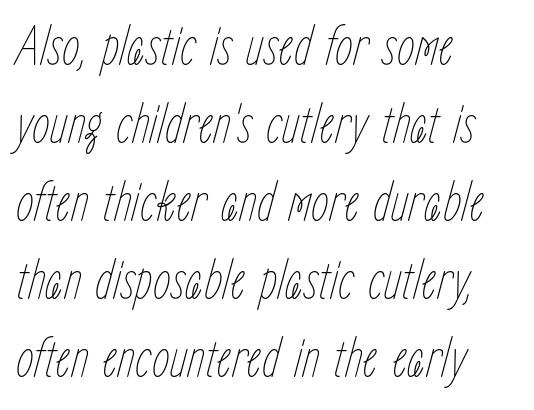
Each stroke keeps to a modest, everyday thickness or less. Honestly, the letter spacing is just normal — you wouldn't notice it. Interline gaps are of average width in this sample. You can tell it's italic because the verticals aren't actually vertical. Just letters on the line, the space beneath them empty. The typesetter chose a ragged-right arrangement here.
